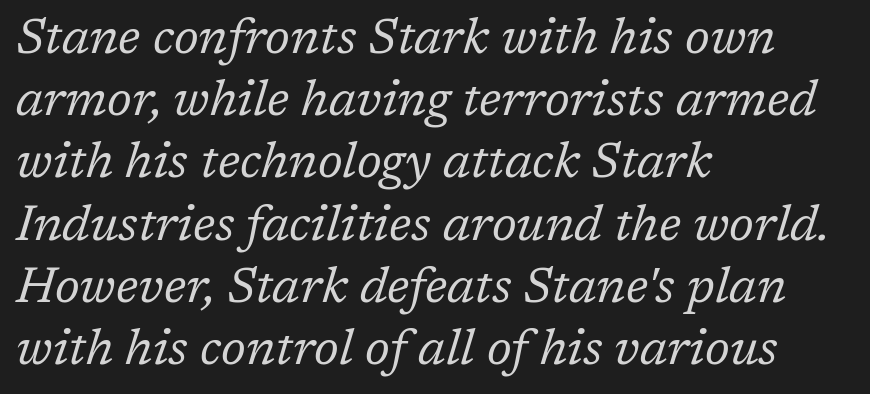
The image shows 49 px regular-weight serif type, italic (leaning right); set left-aligned, normal line spacing (1.27x), normal letter spacing, not underlined; low stroke contrast and a medium x-height.
